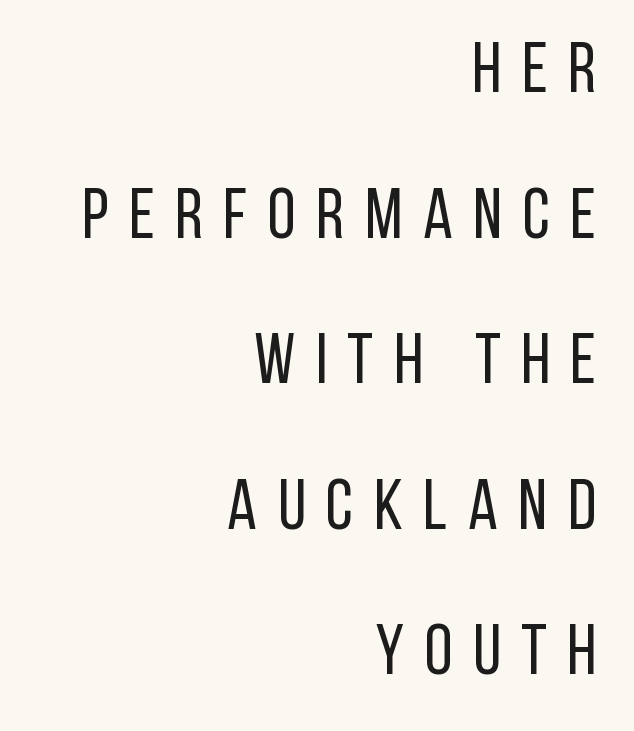
Q: Is the text bold? A: No.
Q: Is the text italic (slanted)? A: No, it is upright.
Q: Is the typeface a serif or a sans-serif typeface? A: Sans-serif.
Q: Is the text underlined? A: No.
Q: How is the paragraph aligned? A: Right-aligned.
Q: Is the spacing between letters normal or unusually wide? A: Unusually wide.
Q: Is the spacing between lines tight, normal or loose? A: Loose.
Q: Width (condensed, normal, or wide)? A: Condensed.
Q: Stroke contrast? A: Low.
Q: x-height? A: Large.
Q: Monospaced? A: No.
